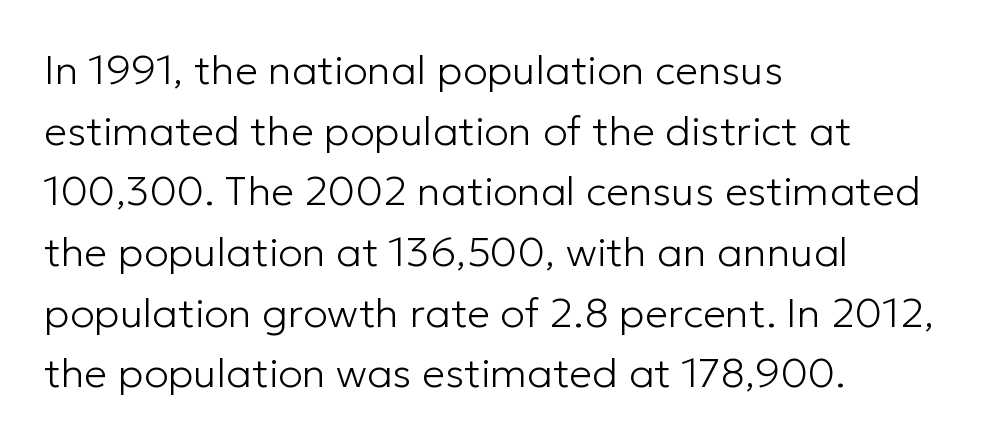
Q: Is the text bold? A: No.
Q: Is the text italic (slanted)? A: No, it is upright.
Q: Is the typeface a serif or a sans-serif typeface? A: Sans-serif.
Q: Is the text underlined? A: No.
Q: How is the paragraph aligned? A: Left-aligned.
Q: Is the spacing between letters normal or unusually wide? A: Normal.
Q: Is the spacing between lines tight, normal or loose? A: Normal.
Q: Width (condensed, normal, or wide)? A: Normal.
Q: Stroke contrast? A: Low.
Q: x-height? A: Medium.
Q: Monospaced? A: No.
